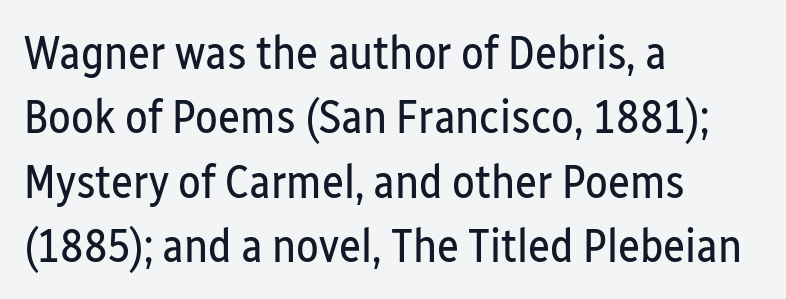
The face used here is proportionally spaced, like ordinary book or web type. Grotesque or geometric, the face here clearly has no serifs. Typeset ragged right — the left edge is the straight one. Caption: standard tracking, unaltered. No word sits above an underline.
